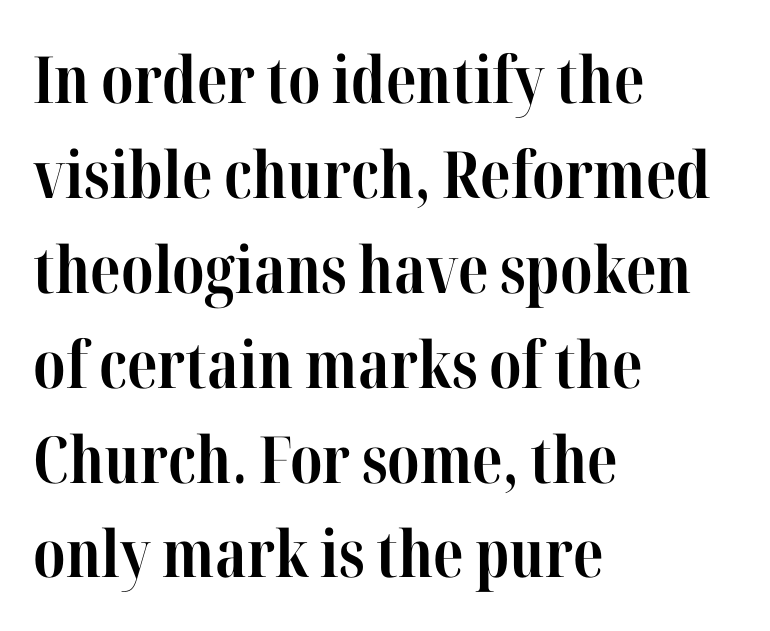
The image shows 65 px bold, condensed serif type, upright; set left-aligned, normal line spacing (1.46x), normal letter spacing, not underlined; high stroke contrast and a medium x-height.
